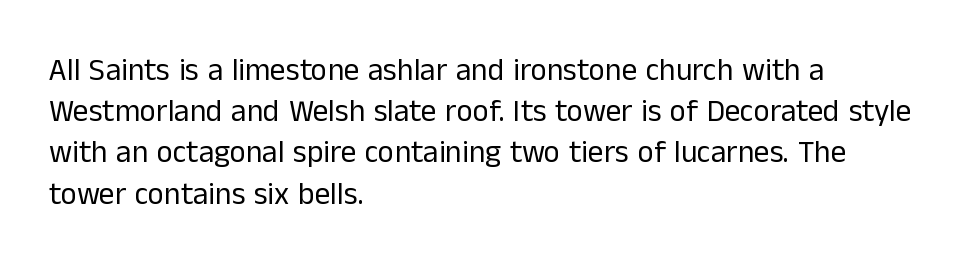
{"serif": "no", "italic": "no", "bold": "no", "weight": "regular", "width": "normal", "stroke_contrast": "low", "x_height": "medium", "monospaced": "no", "underline": "no", "align": "left", "line_spacing": "normal", "line_spacing_ratio": 1.33, "letter_spacing": "normal", "letter_spacing_em": 0.0, "glyph_px": 31}
